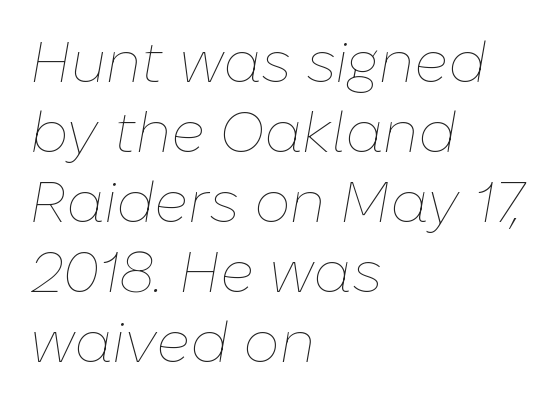
Q: Is the text bold? A: No.
Q: Is the text italic (slanted)? A: Yes, it leans right by about 10 degrees.
Q: Is the text underlined? A: No.
Q: How is the paragraph aligned? A: Left-aligned.
Q: Is the spacing between letters normal or unusually wide? A: Normal.
Q: Width (condensed, normal, or wide)? A: Normal.
Q: Stroke contrast? A: Low.
Q: x-height? A: Medium.
Q: Monospaced? A: No.
